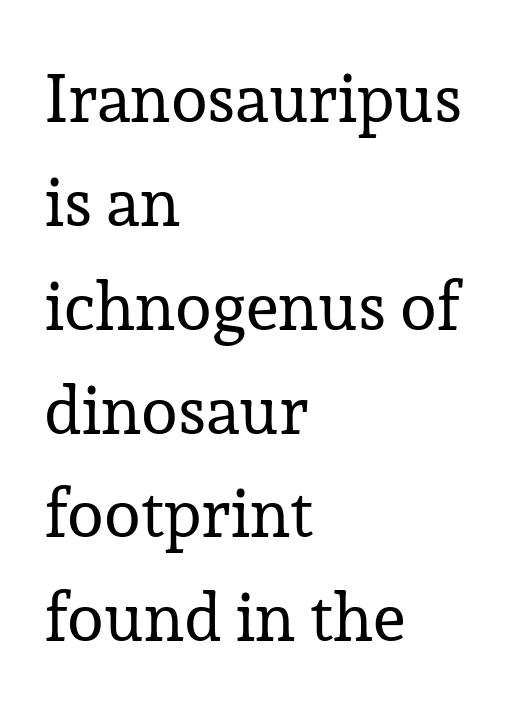
{"serif": "yes", "italic": "no", "bold": "no", "weight": "regular", "width": "normal", "stroke_contrast": "low", "x_height": "medium", "monospaced": "no", "underline": "no", "align": "left", "line_spacing": "normal", "line_spacing_ratio": 1.55, "letter_spacing": "normal", "letter_spacing_em": 0.0, "glyph_px": 67}
